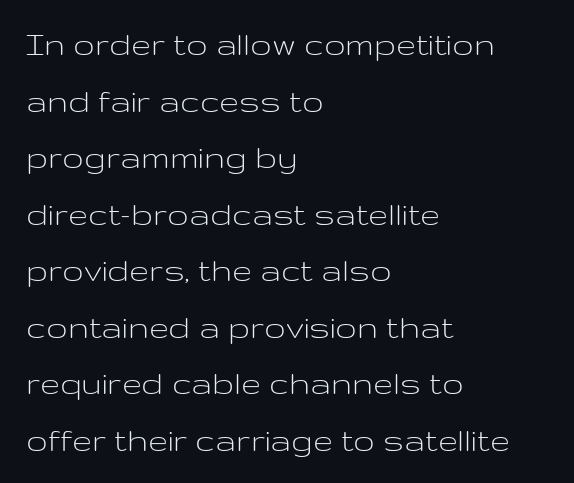
Is the type heavy? It reads as light-to-regular instead. The rendering shows plain stroke endings on the letterforms — a sans-serif design. Reading down the block, your eye returns to a fixed left position each line. Check under the words: just untouched page. Does the leading feel generous? No, just average. The rendering uses natural spacing where letterforms have individual widths.
